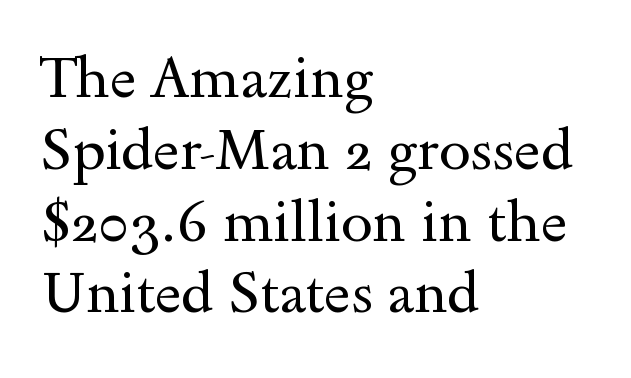
Compared with a centered layout, this one pins lines to the left instead. Letters rest on an invisible, unmarked baseline. Tracking value appears to be zero — textbook default spacing. The strokes carry an ordinary text weight at most. You can tell it's not italic because the verticals are truly vertical. The passage shown is typed in a proportional face where columns would drift.
